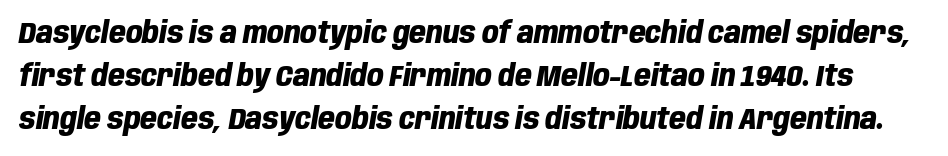
The image shows 29 px heavy, condensed type, italic (leaning right); set normal line spacing (1.49x), normal letter spacing, not underlined; low stroke contrast and a large x-height.
